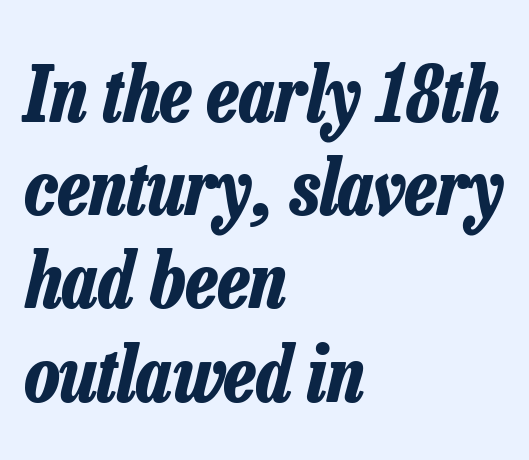
Is the block centered? No — it sits flush against the left margin. This sample uses an oblique cut, with every glyph tilted off the vertical. Heavy, bold letterforms. Students, note that the glyphs here touch the page at normal intervals.
